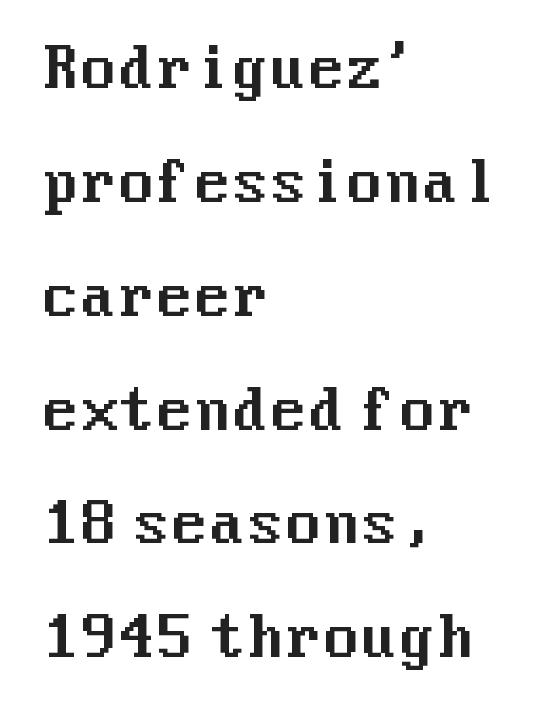
Q: Is the text italic (slanted)? A: No, it is upright.
Q: Is the typeface a serif or a sans-serif typeface? A: Sans-serif.
Q: Is the text underlined? A: No.
Q: How is the paragraph aligned? A: Left-aligned.
Q: Is the spacing between letters normal or unusually wide? A: Normal.
Q: Is the spacing between lines tight, normal or loose? A: Loose.
Q: Width (condensed, normal, or wide)? A: Normal.
Q: Stroke contrast? A: Medium.
Q: x-height? A: Medium.
